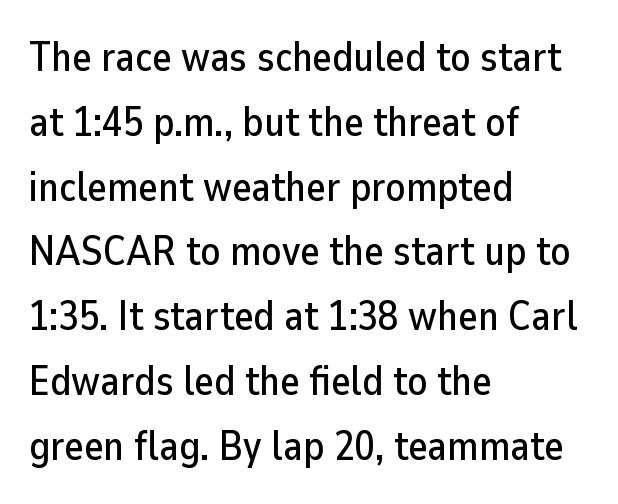
{"serif": "no", "italic": "no", "width": "normal", "stroke_contrast": "low", "x_height": "medium", "monospaced": "no", "underline": "no", "align": "left", "line_spacing": "normal", "line_spacing_ratio": 1.58, "letter_spacing": "normal", "letter_spacing_em": 0.0, "glyph_px": 41}
